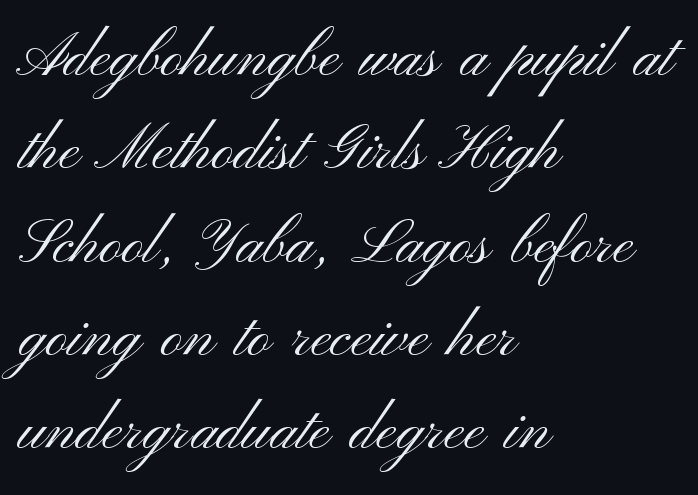
The image shows 61 px light, wide sans-serif type; set left-aligned, normal line spacing (1.53x), normal letter spacing, not underlined; medium stroke contrast and a small x-height.
